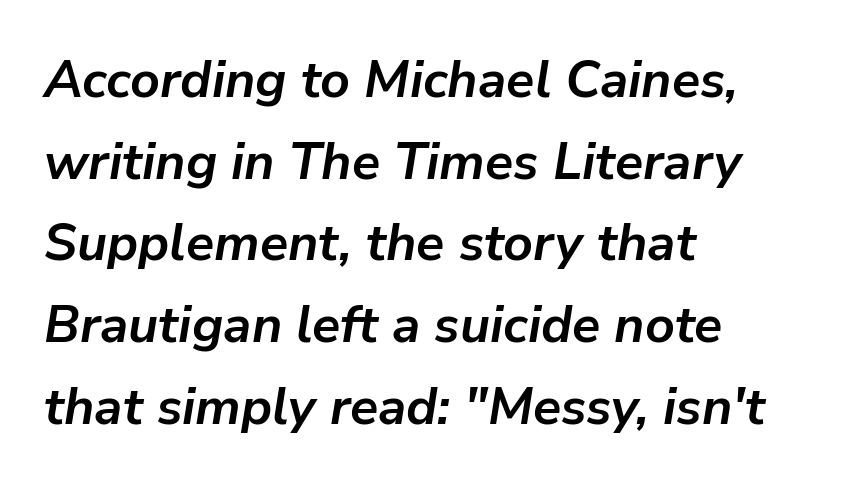
{"italic": "yes", "lean": "right", "slant_degrees": 9, "bold": "yes", "weight": "semibold", "width": "normal", "stroke_contrast": "low", "x_height": "medium", "monospaced": "no", "underline": "no", "align": "left", "line_spacing": "normal", "line_spacing_ratio": 1.57, "letter_spacing": "normal", "letter_spacing_em": 0.0, "glyph_px": 52}
